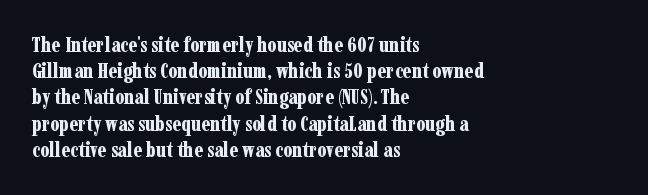
Q: Is the text bold? A: Yes.
Q: Is the text italic (slanted)? A: No, it is upright.
Q: Is the text underlined? A: No.
Q: How is the paragraph aligned? A: Left-aligned.
Q: Is the spacing between letters normal or unusually wide? A: Normal.
Q: Is the spacing between lines tight, normal or loose? A: Normal.
